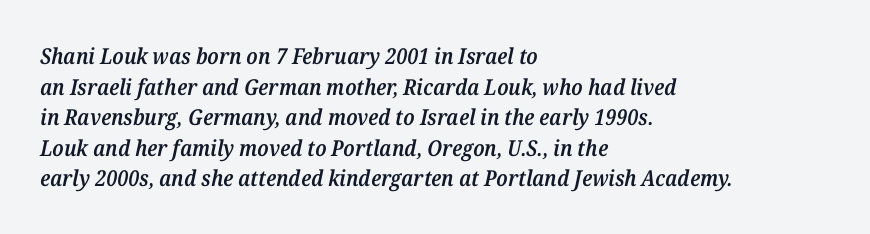
The image shows 22 px text type, italic (leaning right); set left-aligned, normal line spacing (1.39x), normal letter spacing, not underlined.
